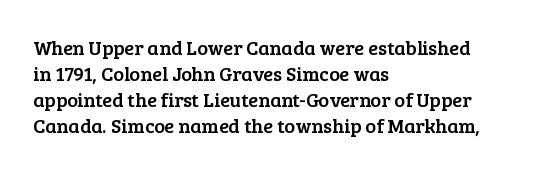
The image shows 20 px text type, upright; set left-aligned, normal line spacing (1.3x), normal letter spacing, not underlined.
